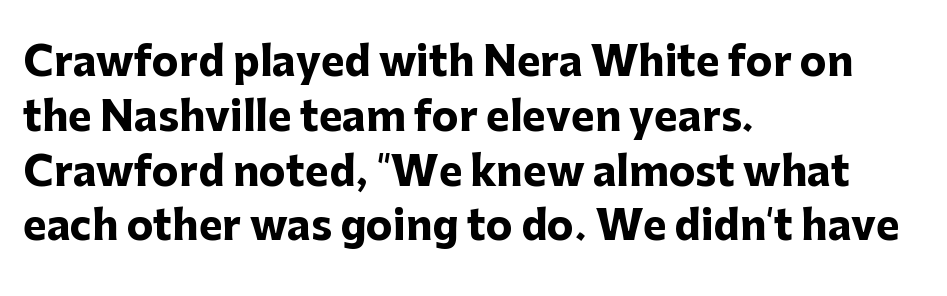
A typesetter would mark this as roman, not italic. Type style note: lacks serifs. The glyphs have the mass of a bold cut. Looks like regular typesetting: each glyph gets only the width it needs. Where is the straight margin? On the left.
